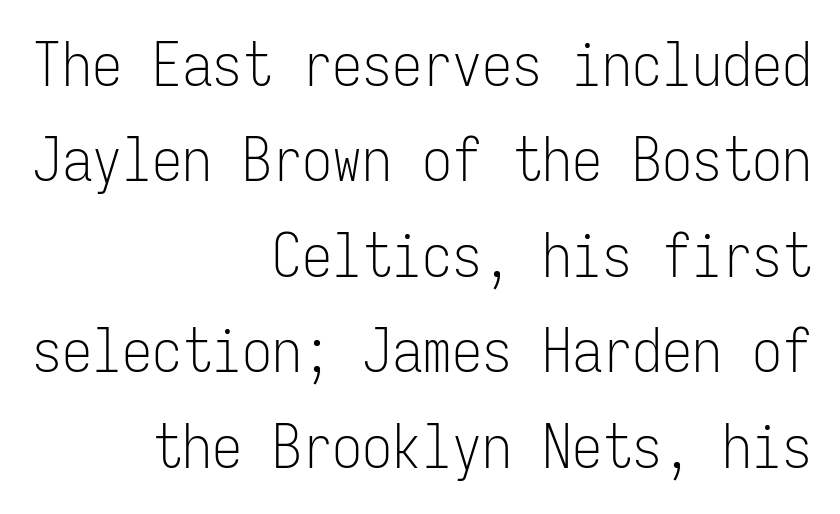
The image shows 60 px light, condensed sans-serif type, upright, monospaced; set right-aligned, normal line spacing (1.59x), normal letter spacing, not underlined; low stroke contrast and a medium x-height.
